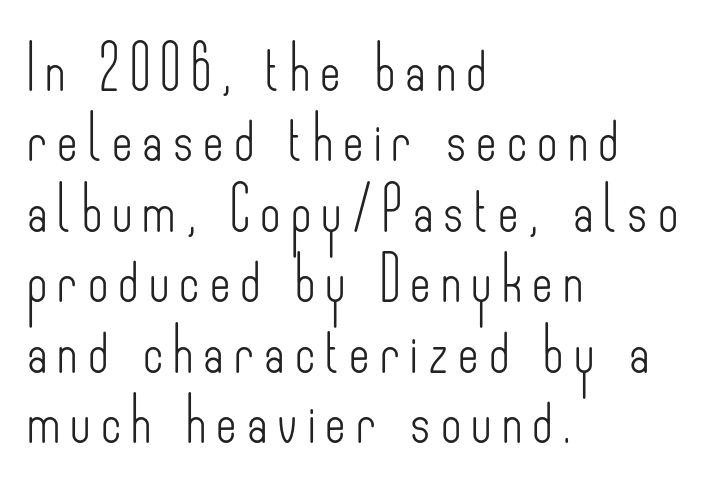
Q: Is the text bold? A: No.
Q: Is the text italic (slanted)? A: No, it is upright.
Q: Is the typeface a serif or a sans-serif typeface? A: Sans-serif.
Q: Is the text underlined? A: No.
Q: How is the paragraph aligned? A: Left-aligned.
Q: Is the spacing between letters normal or unusually wide? A: Unusually wide.
Q: Is the spacing between lines tight, normal or loose? A: Normal.
Q: Width (condensed, normal, or wide)? A: Condensed.
Q: Stroke contrast? A: Low.
Q: x-height? A: Small.
Q: Monospaced? A: No.
